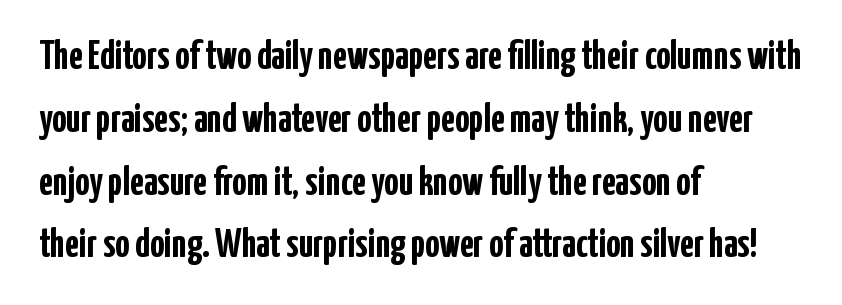
{"serif": "no", "italic": "no", "bold": "yes", "weight": "semibold", "width": "condensed", "stroke_contrast": "low", "x_height": "medium", "monospaced": "no", "underline": "no", "align": "left", "line_spacing": "normal", "line_spacing_ratio": 1.57, "letter_spacing": "normal", "letter_spacing_em": 0.0, "glyph_px": 40}
